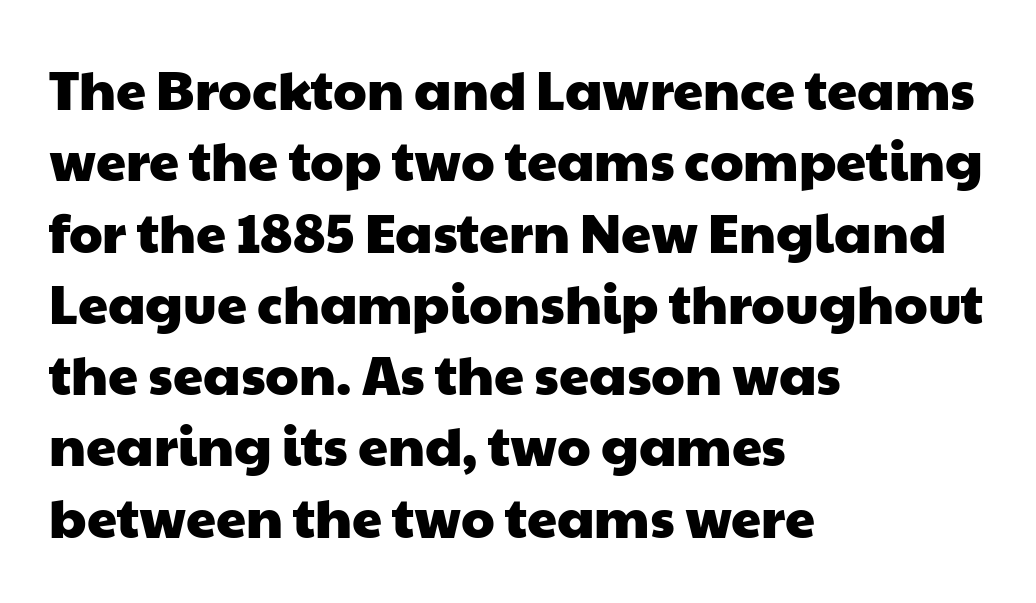
Q: Is the typeface a serif or a sans-serif typeface? A: Sans-serif.
Q: Is the text underlined? A: No.
Q: How is the paragraph aligned? A: Left-aligned.
Q: Is the spacing between letters normal or unusually wide? A: Normal.
Q: Is the spacing between lines tight, normal or loose? A: Normal.
Q: Width (condensed, normal, or wide)? A: Wide.
Q: Stroke contrast? A: Low.
Q: x-height? A: Medium.
Q: Monospaced? A: No.
